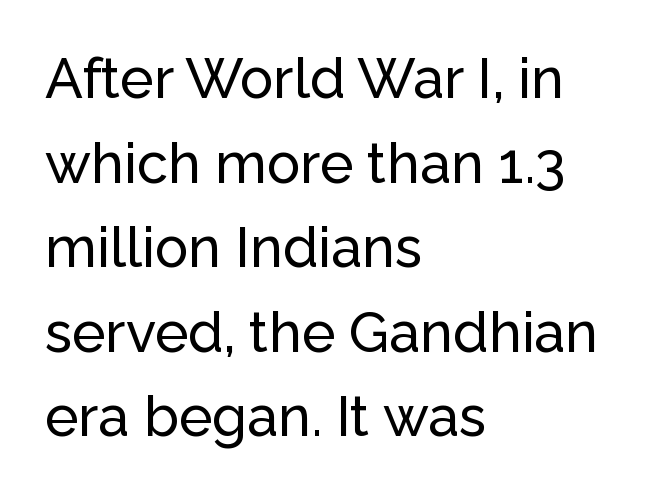
The lines sit at an ordinary, default distance from one another. The lettering holds an erect, upright posture throughout. Underlining? Definitely not there. Line beginnings align vertically; line endings do not. This rendering leaves character spacing at its baseline value. Serif or sans? Sans — the stroke terminals are bare.
